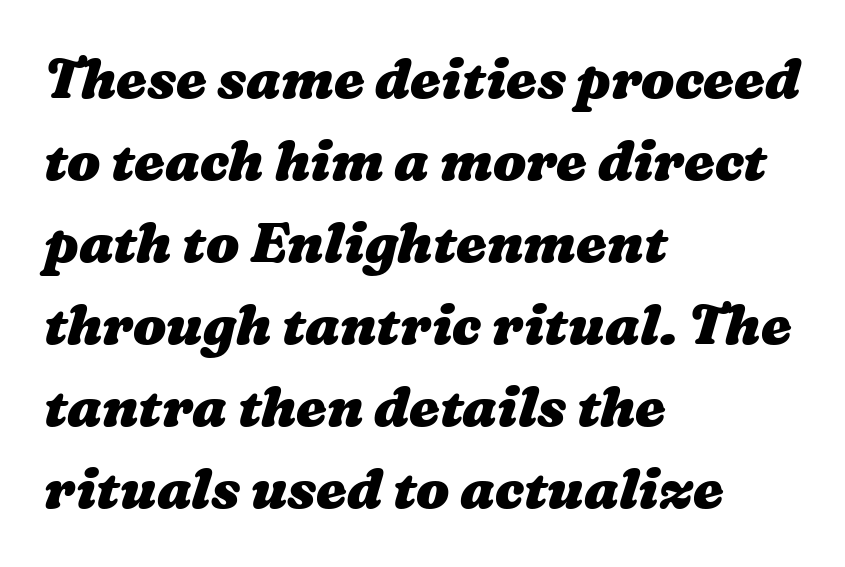
The image shows 55 px heavy, wide type; set left-aligned, normal line spacing (1.49x), normal letter spacing, not underlined; medium stroke contrast and a medium x-height.
